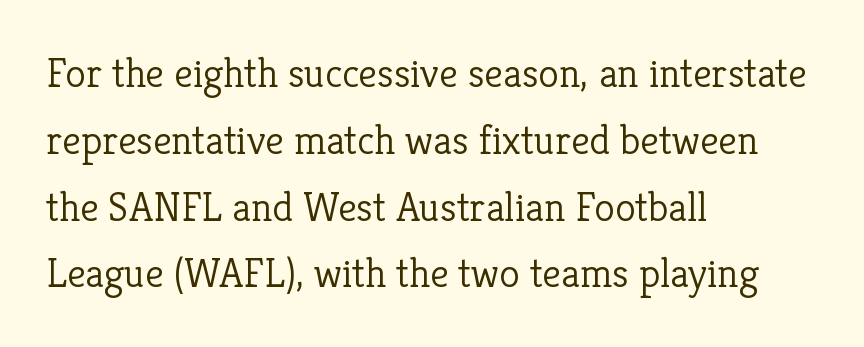
The image shows 42 px light serif type, upright; set left-aligned, normal line spacing (1.59x), normal letter spacing, not underlined; low stroke contrast and a medium x-height.
